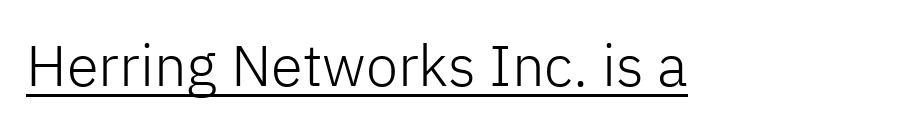
Stems and bowls with no extra thickness — not bold. Is this a fixed-width face? No — the glyphs have proportional, varying widths. Is this a sans? Yes — the strokes have no serifs. Students, note that the glyphs here touch the page at normal intervals.
